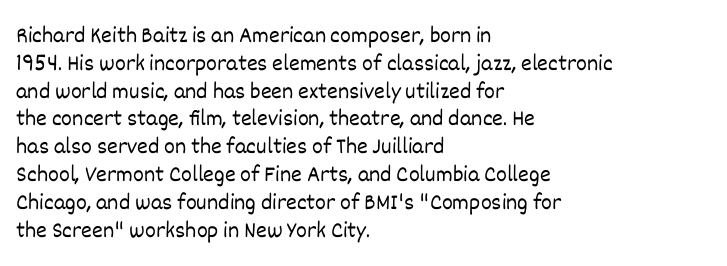
Q: Is the text bold? A: No.
Q: Is the text italic (slanted)? A: No, it is upright.
Q: Is the text underlined? A: No.
Q: How is the paragraph aligned? A: Left-aligned.
Q: Is the spacing between letters normal or unusually wide? A: Normal.
